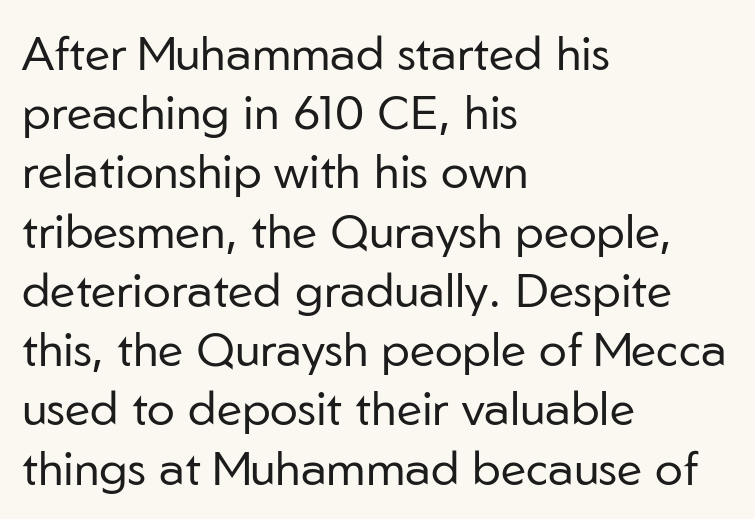
Q: Is the text bold? A: No.
Q: Is the text italic (slanted)? A: No, it is upright.
Q: Is the typeface a serif or a sans-serif typeface? A: Sans-serif.
Q: Is the text underlined? A: No.
Q: How is the paragraph aligned? A: Left-aligned.
Q: Is the spacing between letters normal or unusually wide? A: Normal.
Q: Is the spacing between lines tight, normal or loose? A: Normal.
Q: Width (condensed, normal, or wide)? A: Normal.
Q: Stroke contrast? A: Low.
Q: x-height? A: Medium.
Q: Monospaced? A: No.
